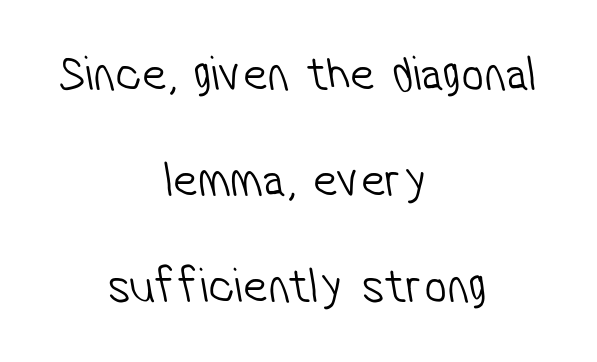
Q: Is the text bold? A: No.
Q: Is the typeface a serif or a sans-serif typeface? A: Sans-serif.
Q: Is the text underlined? A: No.
Q: How is the paragraph aligned? A: Centered.
Q: Is the spacing between letters normal or unusually wide? A: Normal.
Q: Is the spacing between lines tight, normal or loose? A: Loose.
Q: Width (condensed, normal, or wide)? A: Condensed.
Q: Stroke contrast? A: Low.
Q: x-height? A: Medium.
Q: Monospaced? A: No.
